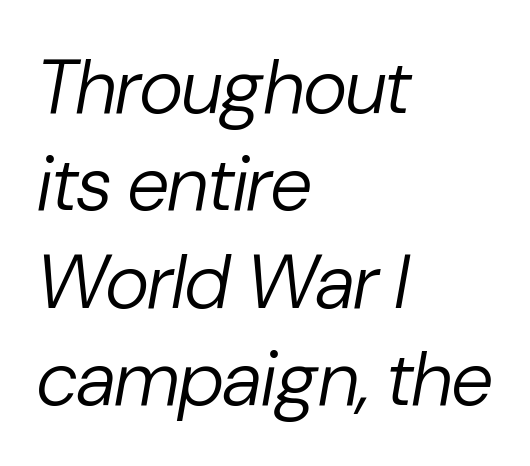
{"italic": "yes", "lean": "right", "slant_degrees": 10, "bold": "no", "weight": "regular", "width": "normal", "stroke_contrast": "low", "x_height": "medium", "monospaced": "no", "underline": "no", "align": "left", "line_spacing": "normal", "line_spacing_ratio": 1.28, "letter_spacing": "normal", "letter_spacing_em": 0.0, "glyph_px": 76}
